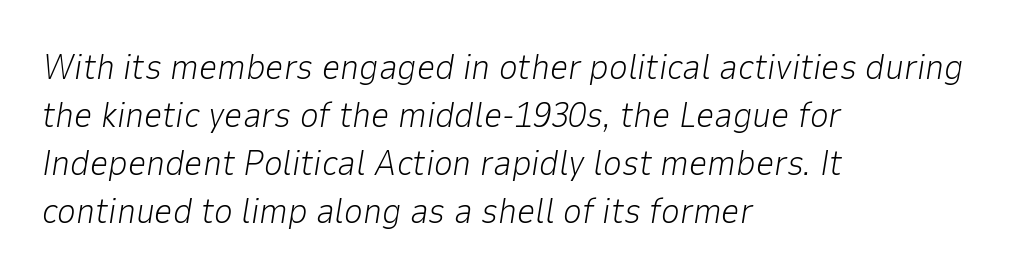
The image shows 36 px light type, italic (leaning right); set left-aligned, normal line spacing (1.33x), normal letter spacing, not underlined; low stroke contrast and a medium x-height.
